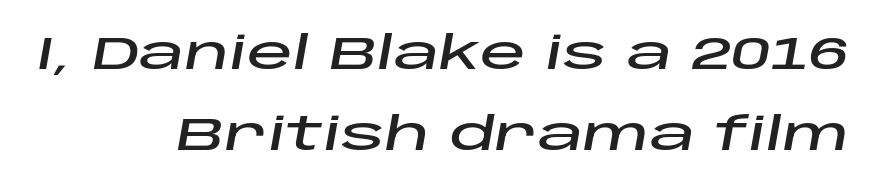
{"italic": "yes", "lean": "right", "slant_degrees": 10, "width": "wide", "stroke_contrast": "low", "x_height": "large", "monospaced": "no", "underline": "no", "align": "right", "line_spacing_ratio": 1.77, "letter_spacing": "normal", "letter_spacing_em": 0.0, "glyph_px": 46}
